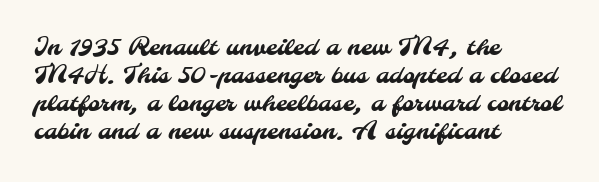
Spacing between characters is what you'd get straight out of the box. No word sits above an underline. Casual observation: everything's shoved over to the left.
